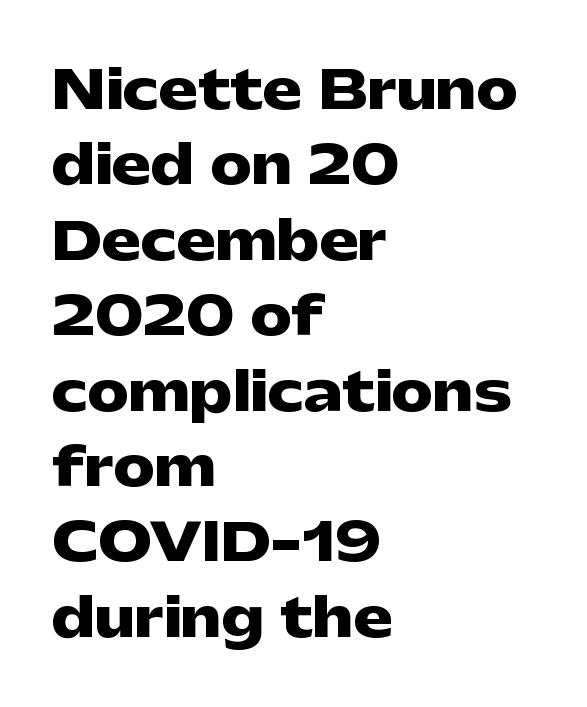
The image shows 52 px heavy, wide sans-serif type, upright; set left-aligned, normal line spacing (1.45x), normal letter spacing, not underlined; low stroke contrast and a medium x-height.
